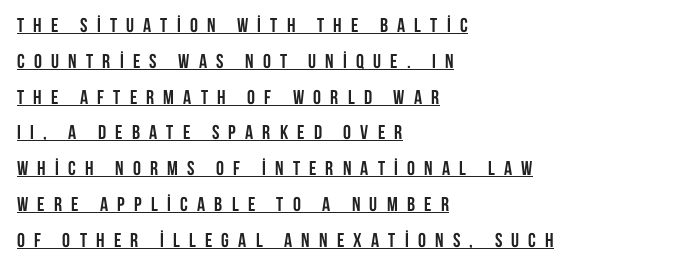
A typesetter would mark this as roman, not italic. The sample's only ornament is a line tracing under the words. Caption: multi-line text, flush left, ragged right. Caption: bold face, heavy strokes. Loose tracking; the words dissolve into strings of separated letters.
